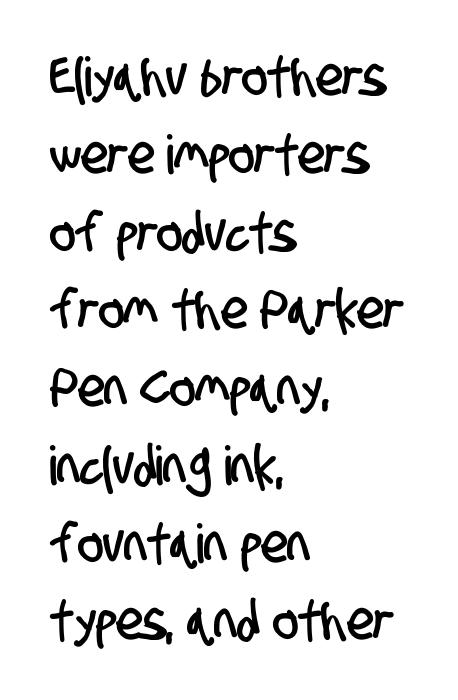
Left-aligned paragraph, ragged on the right. The designer went with a sans here, leaving each stem footless. Interline gaps are of average width in this sample. Any mark beneath the type? The region is blank. Looks like regular typesetting: each glyph gets only the width it needs. Is the letter spacing exaggerated? No — it looks like the ordinary default.
